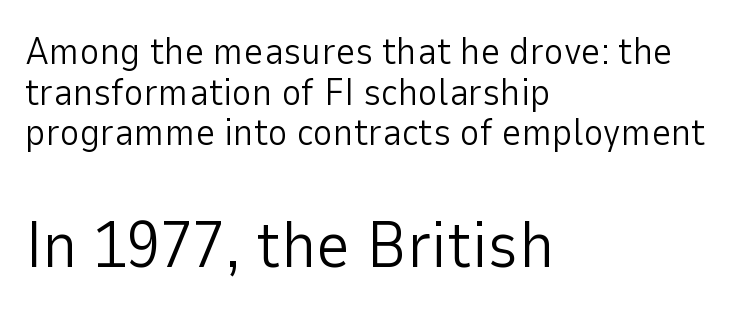
{"serif": "no", "italic": "no", "bold": "no", "weight": "light", "width": "normal", "stroke_contrast": "low", "x_height": "medium", "monospaced": "no", "underline": "no", "align": "left", "line_spacing": "tight", "line_spacing_ratio": 1.07, "letter_spacing": "normal", "letter_spacing_em": 0.0, "larger_block": "second", "size_ratio": 1.74, "glyph_px": 66}
